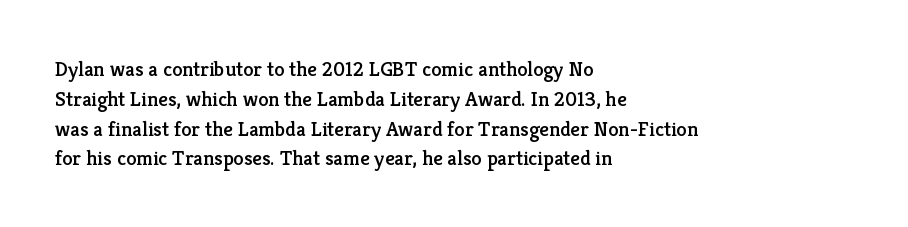
{"italic": "no", "underline": "no", "align": "left", "line_spacing": "normal", "line_spacing_ratio": 1.42, "letter_spacing": "normal", "letter_spacing_em": 0.0, "glyph_px": 21}
